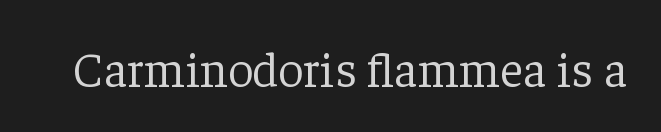
These lines are rendered in a variable-pitch font. Italic? Not at all — the glyphs are vertical. Classification — serif. The strip under each line holds only bare page.
